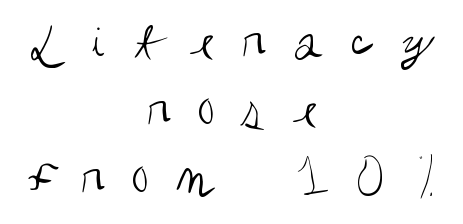
Q: Is the text bold? A: No.
Q: Is the typeface a serif or a sans-serif typeface? A: Sans-serif.
Q: Is the text underlined? A: No.
Q: How is the paragraph aligned? A: Centered.
Q: Is the spacing between letters normal or unusually wide? A: Unusually wide.
Q: Width (condensed, normal, or wide)? A: Condensed.
Q: Stroke contrast? A: Medium.
Q: x-height? A: Large.
Q: Monospaced? A: No.
